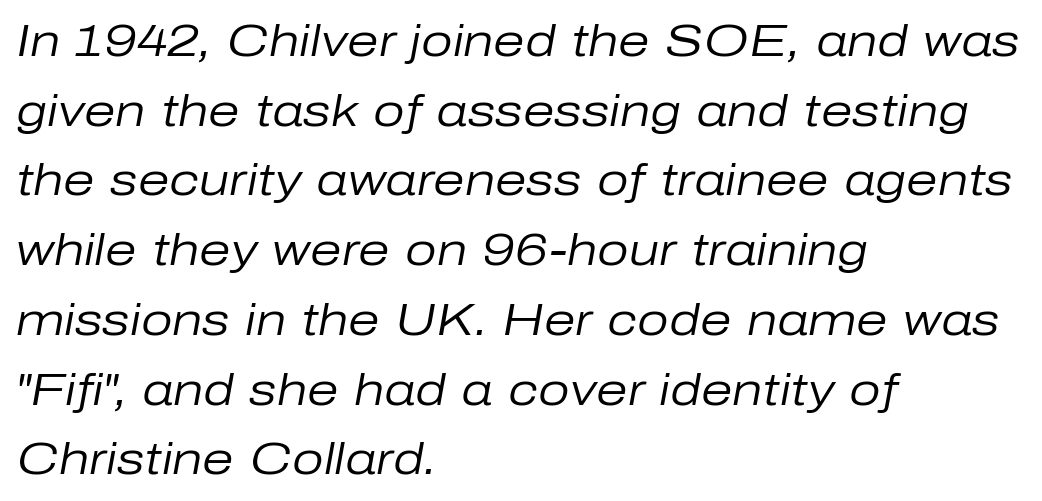
{"italic": "yes", "lean": "right", "slant_degrees": 10, "bold": "no", "weight": "regular", "width": "normal", "stroke_contrast": "low", "x_height": "medium", "monospaced": "no", "underline": "no", "align": "left", "line_spacing": "normal", "line_spacing_ratio": 1.55, "letter_spacing": "normal", "letter_spacing_em": 0.0, "glyph_px": 45}
